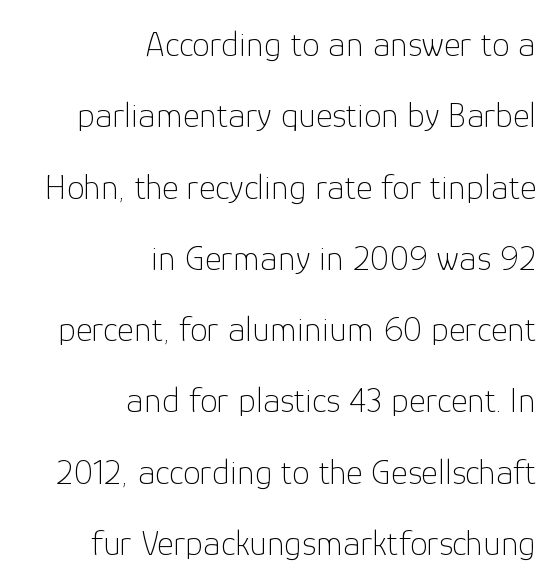
The image shows 36 px thin sans-serif type, upright; set right-aligned, loose line spacing (1.98x), normal letter spacing, not underlined; low stroke contrast and a medium x-height.
